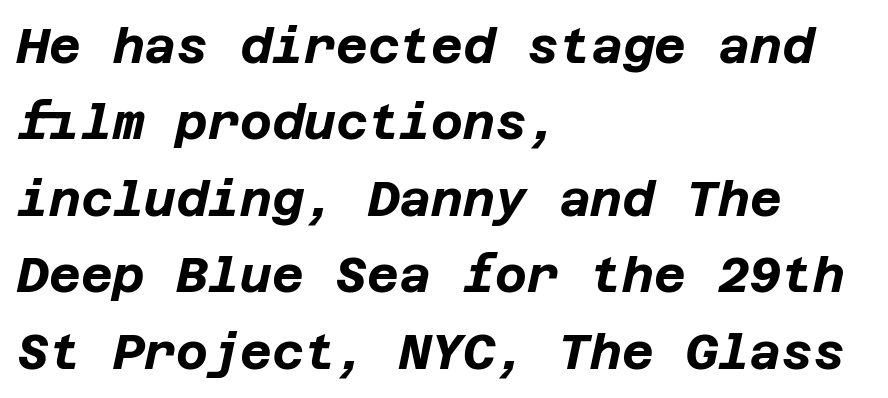
Q: Is the text bold? A: Yes.
Q: Is the text italic (slanted)? A: Yes, it leans right by about 12 degrees.
Q: Is the text underlined? A: No.
Q: How is the paragraph aligned? A: Left-aligned.
Q: Is the spacing between letters normal or unusually wide? A: Normal.
Q: Is the spacing between lines tight, normal or loose? A: Normal.
Q: Width (condensed, normal, or wide)? A: Normal.
Q: Stroke contrast? A: Low.
Q: x-height? A: Large.
